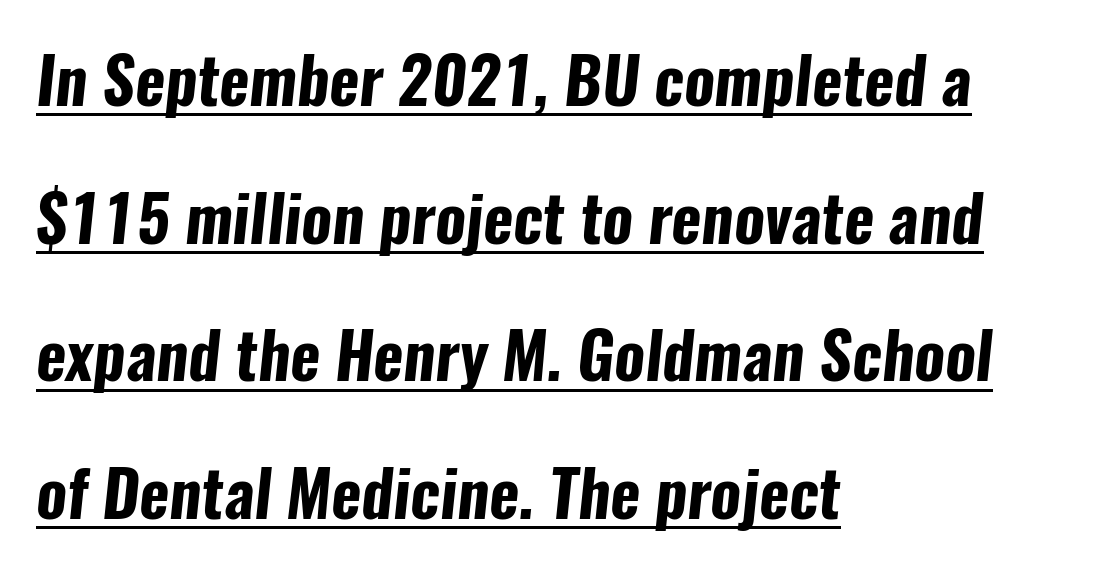
{"serif": "no", "bold": "yes", "weight": "bold", "width": "condensed", "stroke_contrast": "low", "x_height": "medium", "monospaced": "no", "underline": "yes", "align": "left", "line_spacing": "loose", "line_spacing_ratio": 2.15, "letter_spacing": "normal", "letter_spacing_em": 0.0, "glyph_px": 64}
